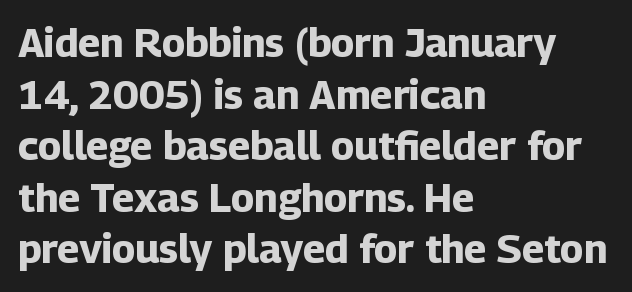
The image shows 40 px bold sans-serif type, upright; set left-aligned, normal line spacing (1.29x), normal letter spacing, not underlined; low stroke contrast and a medium x-height.
